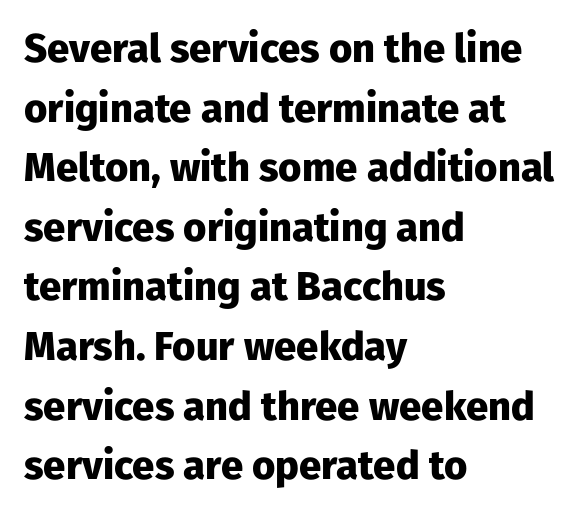
The image shows 40 px heavy sans-serif type, upright; set left-aligned, normal line spacing (1.49x), normal letter spacing, not underlined; low stroke contrast and a medium x-height.
